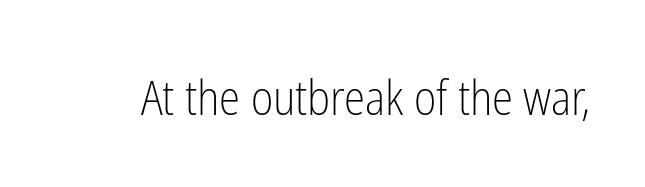
Posture: upright roman. Glance below the letters and you will spot only blank space. Counters stay open thanks to moderate or lighter strokes. Short note: letters normally spaced. The face used here is proportionally spaced, like ordinary book or web type. Does the type have serifs? No, each stem ends abruptly.
